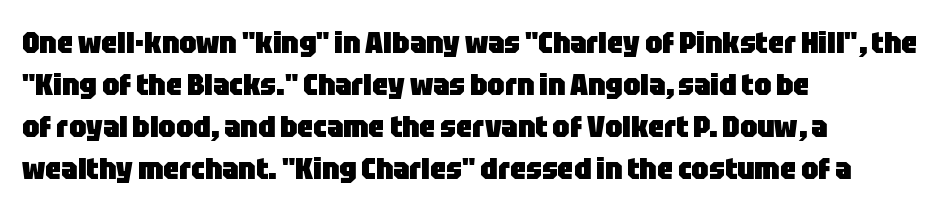
The rendering uses natural spacing where letterforms have individual widths. The area under the type is left untouched. The letters sit at their default tracking, neither squeezed nor spread. Evenly set lines give the paragraph a standard silhouette. The font is running at its bold setting.
